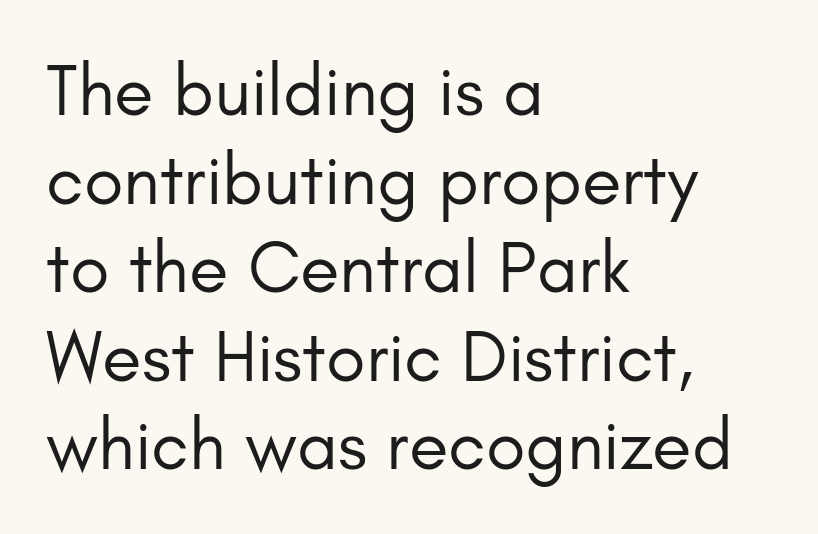
Is this a sans? Yes — the strokes have no serifs. The area under the type is left untouched. Spacing verdict: proportional, widths tailored to each character. Is the block centered? No — it sits flush against the left margin. This is the regular roman posture of the typeface. The letterforms sit at book weight or below.
